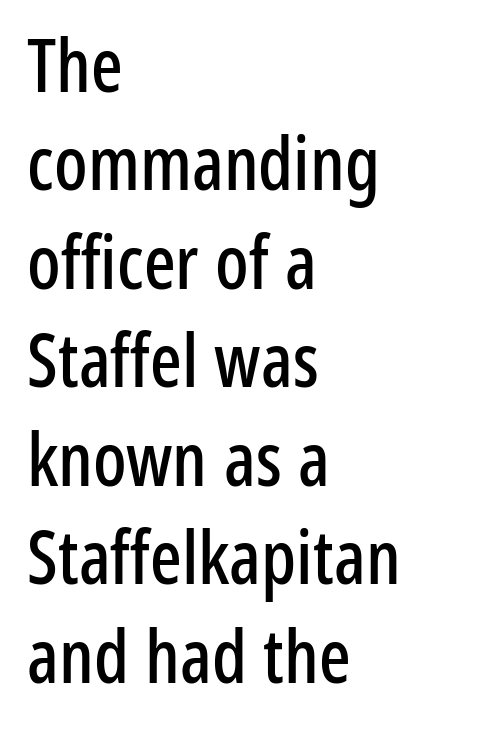
{"serif": "no", "italic": "no", "width": "condensed", "stroke_contrast": "low", "x_height": "medium", "monospaced": "no", "underline": "no", "align": "left", "line_spacing": "normal", "line_spacing_ratio": 1.33, "letter_spacing": "normal", "letter_spacing_em": 0.0, "glyph_px": 74}
